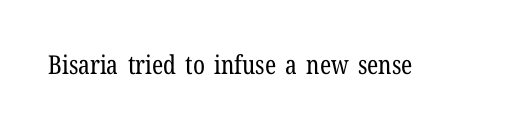
Q: Is the text bold? A: No.
Q: Is the text italic (slanted)? A: No, it is upright.
Q: Is the text underlined? A: No.
Q: Is the spacing between letters normal or unusually wide? A: Normal.
